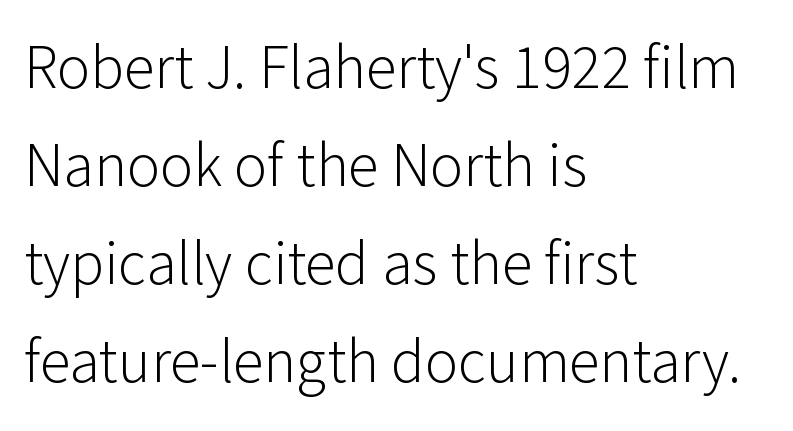
The type is set solid horizontally, with unmodified tracking. These lines sit exactly where default settings would place them. The space directly below the letters is spotless. A roman cut, with each character standing at attention. Weight: not bold — regular or lighter. Spacing verdict: proportional, widths tailored to each character.
